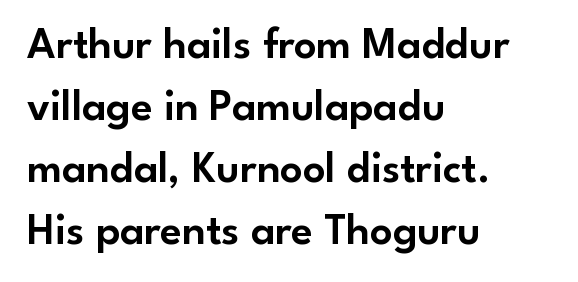
{"serif": "no", "italic": "no", "width": "normal", "stroke_contrast": "low", "x_height": "small", "monospaced": "no", "underline": "no", "align": "left", "line_spacing": "normal", "line_spacing_ratio": 1.41, "letter_spacing": "normal", "letter_spacing_em": 0.0, "glyph_px": 44}
